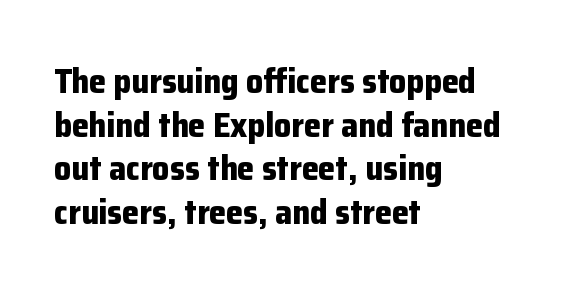
The image shows 34 px bold sans-serif type, upright; set left-aligned, normal line spacing (1.28x), normal letter spacing, not underlined; low stroke contrast and a medium x-height.
